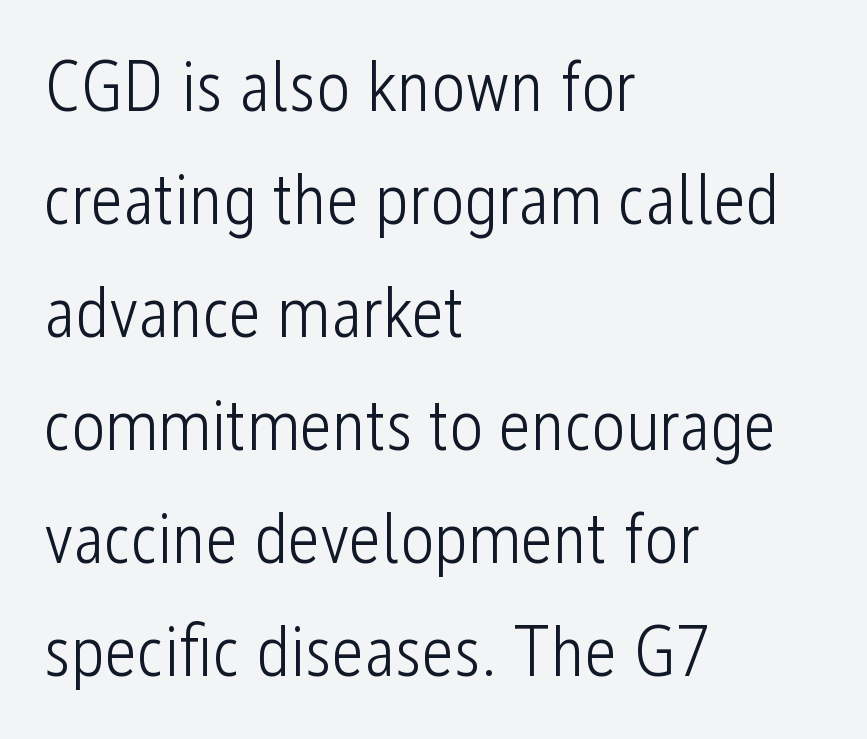
{"serif": "no", "italic": "no", "bold": "no", "weight": "light", "width": "condensed", "stroke_contrast": "low", "x_height": "medium", "monospaced": "no", "underline": "no", "align": "left", "line_spacing": "normal", "line_spacing_ratio": 1.57, "letter_spacing": "normal", "letter_spacing_em": 0.0, "glyph_px": 72}
